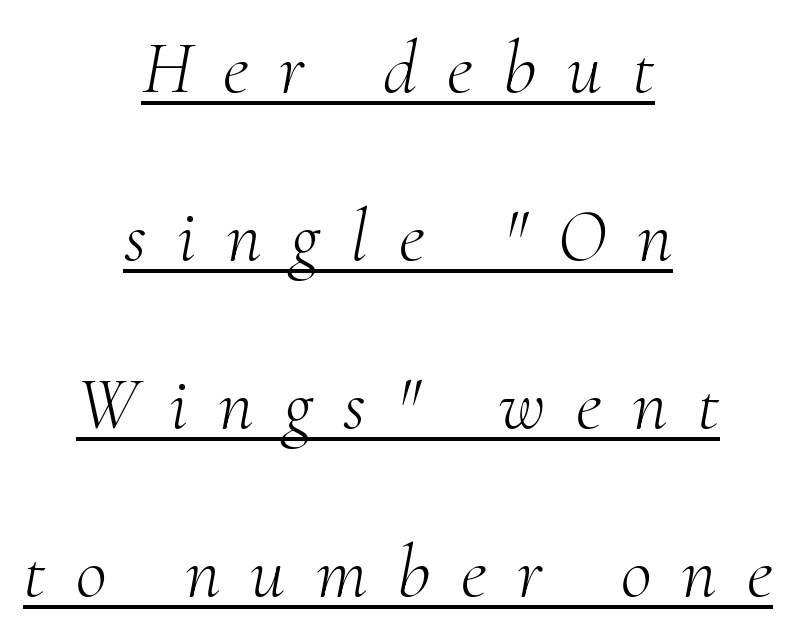
{"serif": "yes", "italic": "yes", "lean": "right", "slant_degrees": 10, "bold": "no", "weight": "light", "width": "normal", "stroke_contrast": "medium", "x_height": "small", "monospaced": "no", "underline": "yes", "align": "center", "line_spacing": "loose", "line_spacing_ratio": 2.21, "letter_spacing": "wide", "letter_spacing_em": 0.4, "glyph_px": 76}
